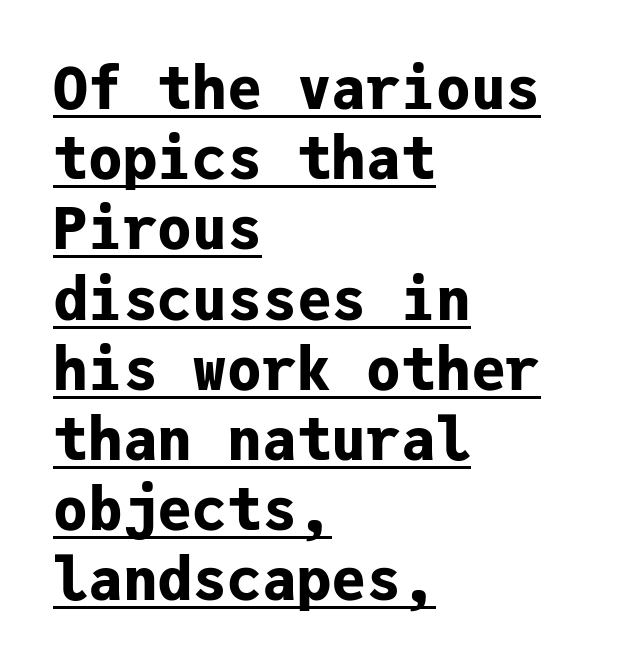
{"serif": "no", "italic": "no", "bold": "yes", "weight": "bold", "width": "normal", "stroke_contrast": "low", "x_height": "medium", "monospaced": "yes", "underline": "yes", "align": "left", "line_spacing_ratio": 1.21, "letter_spacing": "normal", "letter_spacing_em": 0.0, "glyph_px": 58}
